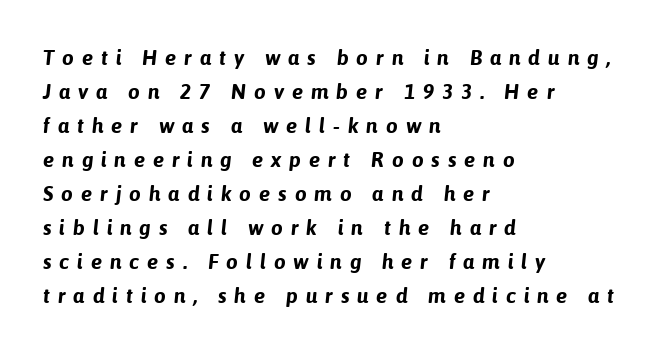
The image shows 21 px bold type, italic (leaning right); set left-aligned, normal line spacing (1.62x), unusually wide letter spacing (+0.37 em), not underlined.
